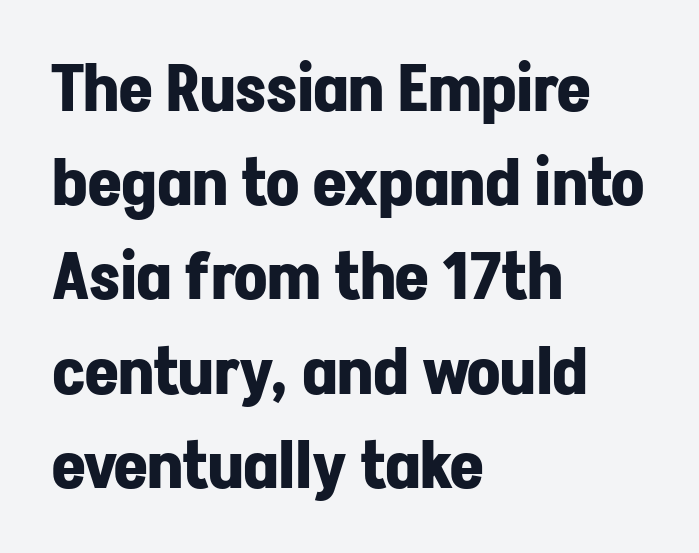
The image shows 65 px bold sans-serif type, upright; set left-aligned, normal line spacing (1.45x), normal letter spacing, not underlined; low stroke contrast and a medium x-height.
